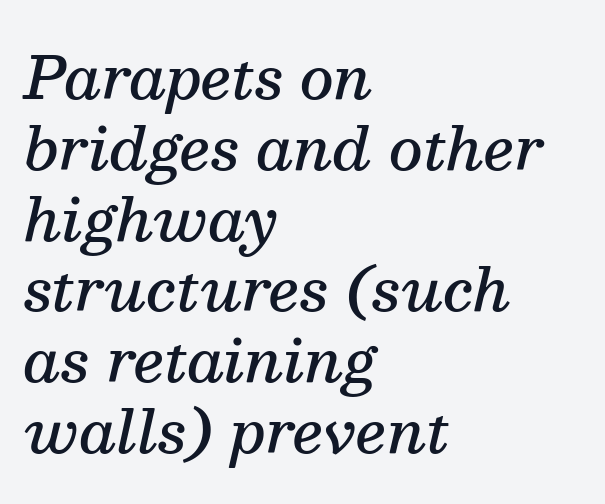
Q: Is the text bold? A: Semi-bold.
Q: Is the text italic (slanted)? A: Yes, it leans right by about 13 degrees.
Q: Is the typeface a serif or a sans-serif typeface? A: Serif.
Q: Is the text underlined? A: No.
Q: How is the paragraph aligned? A: Left-aligned.
Q: Is the spacing between letters normal or unusually wide? A: Normal.
Q: Width (condensed, normal, or wide)? A: Normal.
Q: Stroke contrast? A: Medium.
Q: x-height? A: Medium.
Q: Monospaced? A: No.
